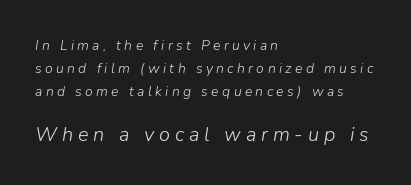
{"italic": "yes", "lean": "right", "slant_degrees": 9, "bold": "no", "underline": "no", "align": "left", "line_spacing": "normal", "line_spacing_ratio": 1.65, "letter_spacing": "wide", "letter_spacing_em": 0.24, "larger_block": "second", "size_ratio": 1.43, "glyph_px": 20}
